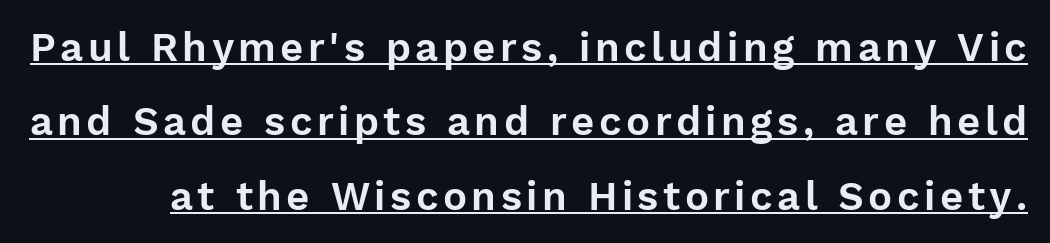
Q: Is the text italic (slanted)? A: No, it is upright.
Q: Is the typeface a serif or a sans-serif typeface? A: Sans-serif.
Q: Is the text underlined? A: Yes.
Q: Width (condensed, normal, or wide)? A: Normal.
Q: Stroke contrast? A: Low.
Q: x-height? A: Medium.
Q: Monospaced? A: No.
